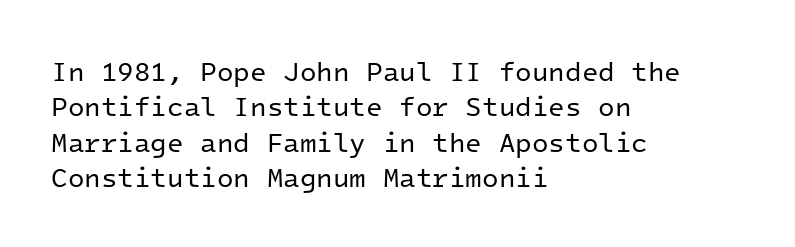
Line beginnings align vertically; line endings do not. The typography opts for an upright posture over an oblique one. Baseline-to-baseline distance is the conventional proportion of letter height. The characters are drawn with everyday or finer stroke widths. Here the glyphs are tracked normally, forming tight word shapes.
